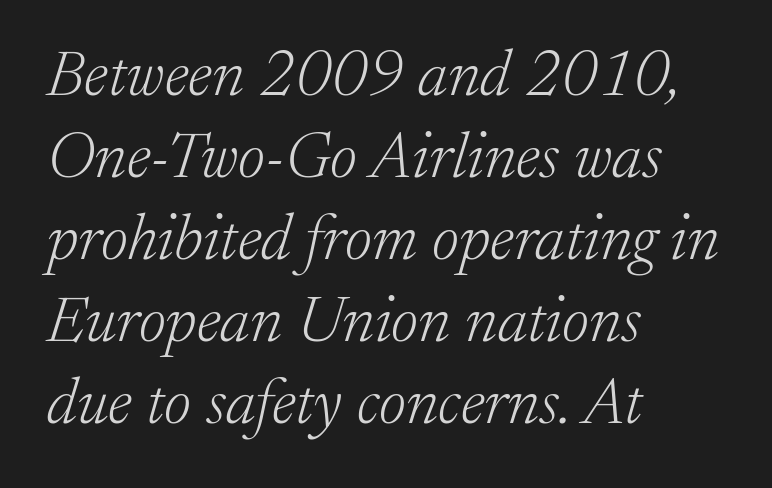
{"serif": "yes", "italic": "yes", "lean": "right", "slant_degrees": 17, "bold": "no", "weight": "light", "width": "normal", "stroke_contrast": "low", "x_height": "medium", "monospaced": "no", "underline": "no", "align": "left", "line_spacing": "normal", "line_spacing_ratio": 1.26, "letter_spacing": "normal", "letter_spacing_em": 0.0, "glyph_px": 65}
